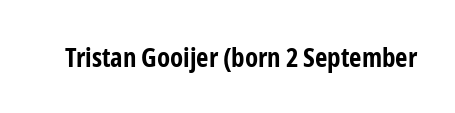
Q: Is the text bold? A: Yes.
Q: Is the text italic (slanted)? A: No, it is upright.
Q: Is the text underlined? A: No.
Q: Is the spacing between letters normal or unusually wide? A: Normal.
